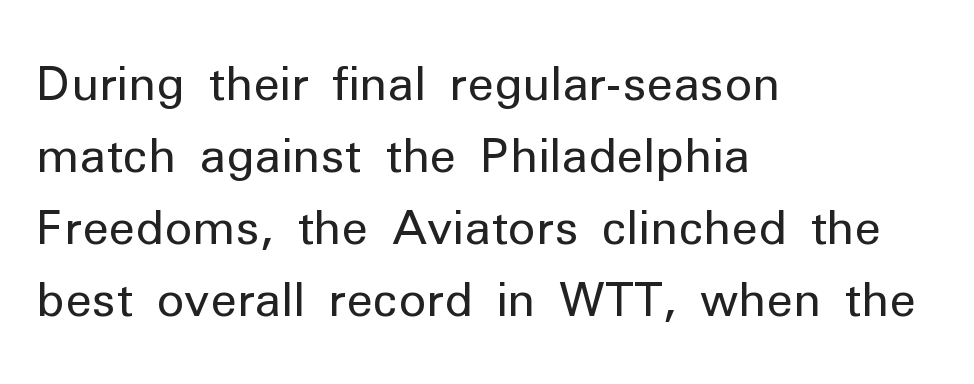
Unbolded letterforms with no extra heft. Each letter keeps its own natural width here, so spacing adapts to shape. How would I describe the line gaps? Plain and ordinary. Each word holds together tightly as a unit, with standard inter-letter gaps.
